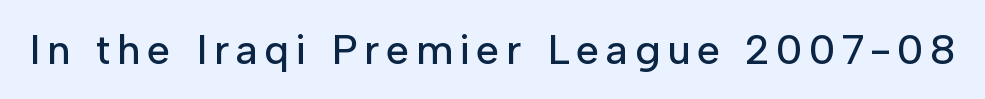
The image shows 42 px sans-serif type, upright; set not underlined; low stroke contrast and a medium x-height.
